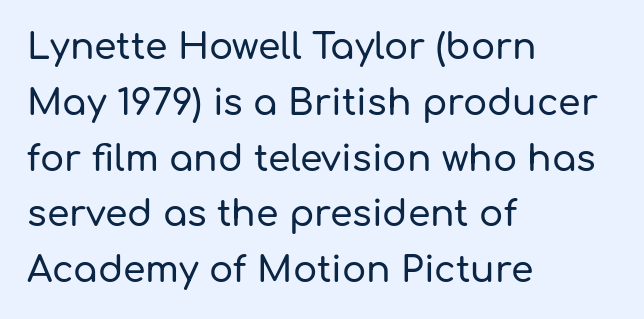
Q: Is the text italic (slanted)? A: No, it is upright.
Q: Is the typeface a serif or a sans-serif typeface? A: Sans-serif.
Q: Is the text underlined? A: No.
Q: How is the paragraph aligned? A: Left-aligned.
Q: Is the spacing between letters normal or unusually wide? A: Normal.
Q: Is the spacing between lines tight, normal or loose? A: Normal.
Q: Width (condensed, normal, or wide)? A: Normal.
Q: Stroke contrast? A: Low.
Q: x-height? A: Medium.
Q: Monospaced? A: No.
